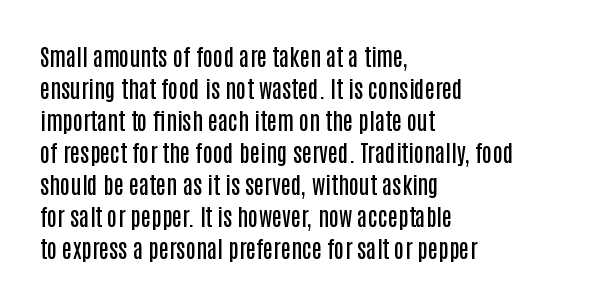
Q: Is the text bold? A: Semi-bold.
Q: Is the text italic (slanted)? A: No, it is upright.
Q: Is the text underlined? A: No.
Q: How is the paragraph aligned? A: Left-aligned.
Q: Is the spacing between letters normal or unusually wide? A: Normal.
Q: Is the spacing between lines tight, normal or loose? A: Normal.
